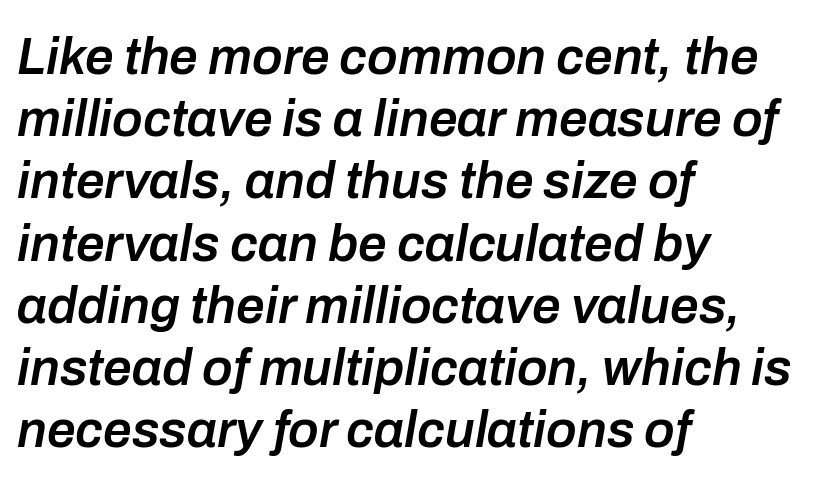
{"italic": "yes", "lean": "right", "slant_degrees": 10, "bold": "semi", "weight": "semibold", "width": "normal", "stroke_contrast": "low", "x_height": "medium", "monospaced": "no", "underline": "no", "align": "left", "line_spacing_ratio": 1.22, "letter_spacing": "normal", "letter_spacing_em": 0.0, "glyph_px": 51}
